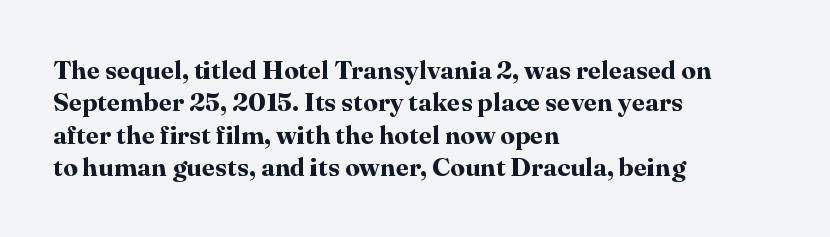
The image shows 26 px bold type, upright; set left-aligned, normal line spacing (1.25x), normal letter spacing, not underlined.
